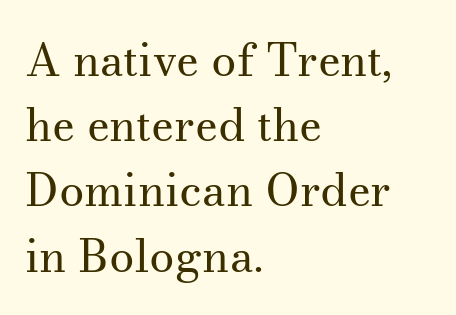
The image shows 45 px regular-weight serif type, upright; set left-aligned, normal line spacing (1.45x), normal letter spacing, not underlined; medium stroke contrast and a small x-height.
